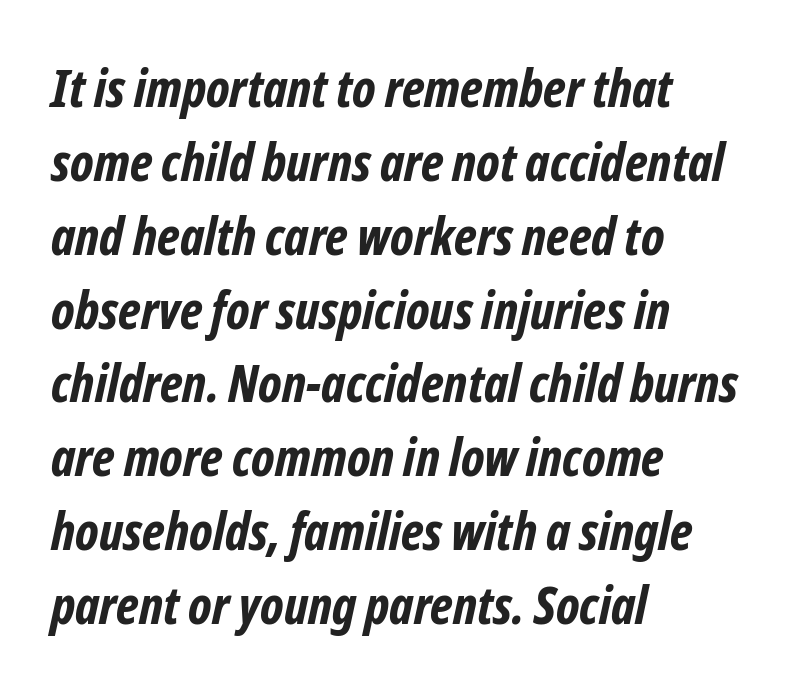
{"serif": "no", "bold": "yes", "weight": "bold", "width": "condensed", "stroke_contrast": "low", "x_height": "medium", "monospaced": "no", "underline": "no", "align": "left", "line_spacing": "normal", "line_spacing_ratio": 1.42, "letter_spacing": "normal", "letter_spacing_em": 0.0, "glyph_px": 52}
